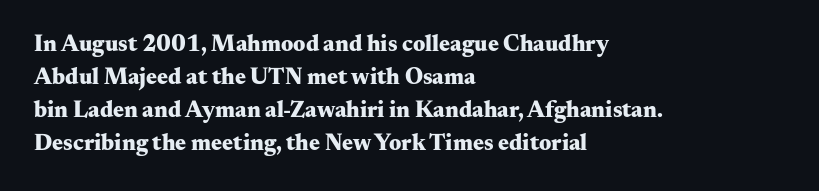
The gaps between neighbouring characters are ordinary and unremarkable. A dark, heavy texture on the line: the type is bold. Leftover space on each line is placed entirely after the last word. Reading down the column, the eye jumps a familiar distance to each next line. This is the regular roman posture of the typeface.
